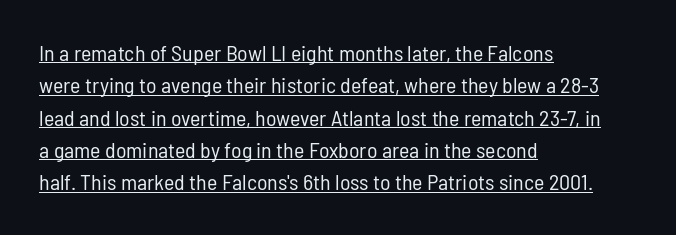
{"italic": "no", "bold": "no", "underline": "yes", "align": "left", "line_spacing": "normal", "line_spacing_ratio": 1.47, "letter_spacing": "normal", "letter_spacing_em": 0.0, "glyph_px": 22}
